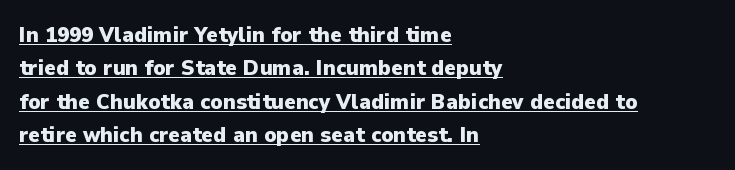
Q: Is the text bold? A: Yes.
Q: Is the text italic (slanted)? A: No, it is upright.
Q: Is the text underlined? A: Yes.
Q: How is the paragraph aligned? A: Left-aligned.
Q: Is the spacing between letters normal or unusually wide? A: Normal.
Q: Is the spacing between lines tight, normal or loose? A: Normal.
